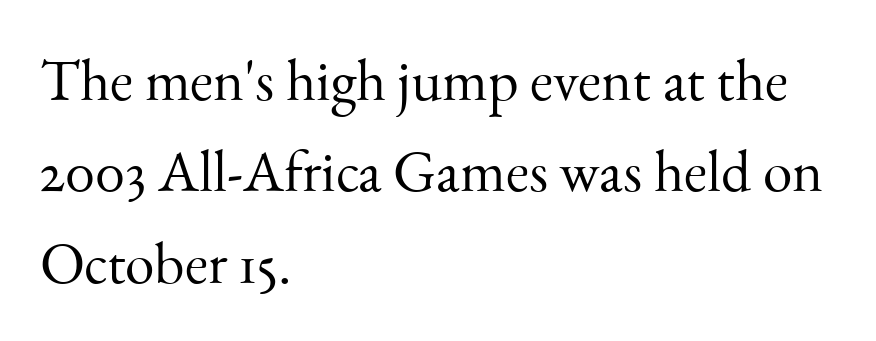
The tracking reads as untouched default to a designer's eye. Unlike italic type, these characters show no tilt at all. Only glyphs here, with clear space below each row. This sample uses a serif face. Baseline-to-baseline distance is the conventional proportion of letter height.
